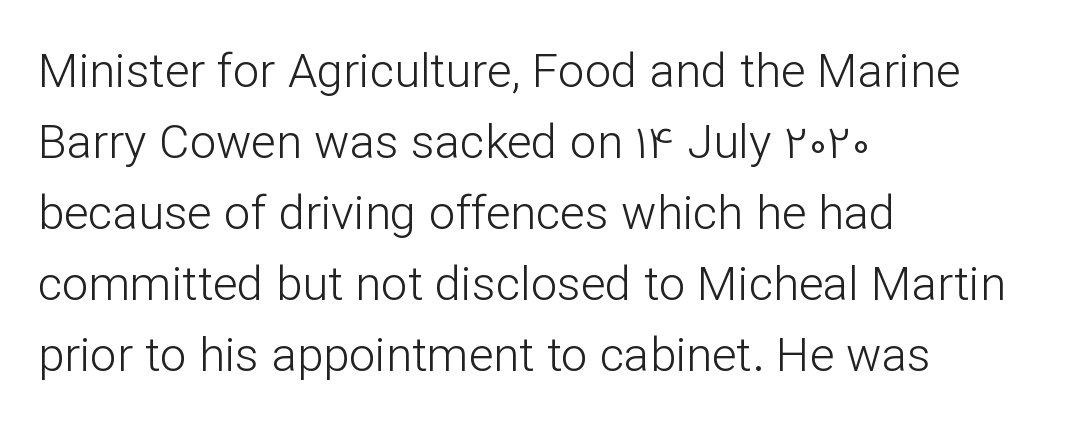
{"serif": "no", "italic": "no", "bold": "no", "weight": "light", "width": "normal", "stroke_contrast": "low", "x_height": "medium", "monospaced": "no", "underline": "no", "align": "left", "line_spacing": "normal", "line_spacing_ratio": 1.51, "letter_spacing": "normal", "letter_spacing_em": 0.0, "glyph_px": 47}
